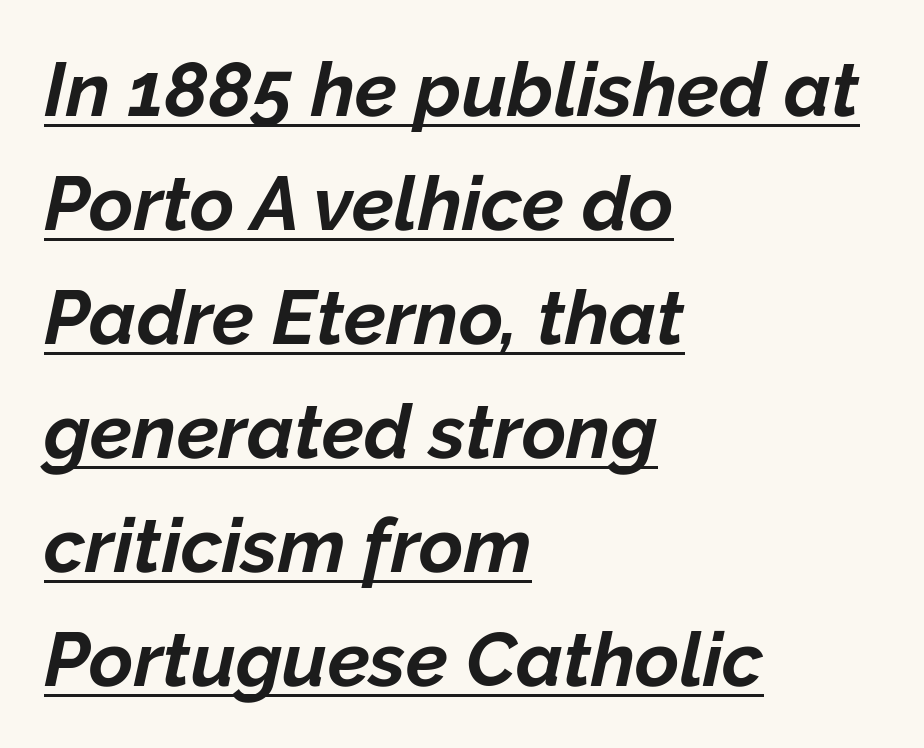
{"italic": "yes", "lean": "right", "slant_degrees": 12, "bold": "yes", "weight": "bold", "width": "normal", "stroke_contrast": "low", "x_height": "medium", "monospaced": "no", "underline": "yes", "align": "left", "line_spacing": "normal", "line_spacing_ratio": 1.5, "letter_spacing": "normal", "letter_spacing_em": 0.0, "glyph_px": 76}
